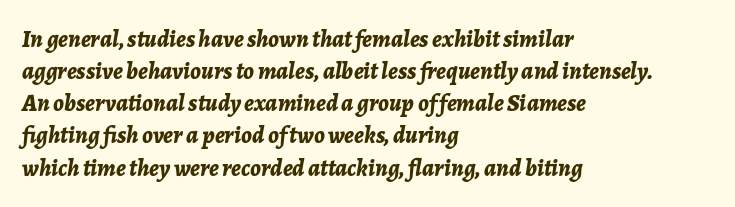
The image shows 24 px bold type, italic (leaning right); set left-aligned, normal line spacing (1.34x), normal letter spacing, not underlined.
